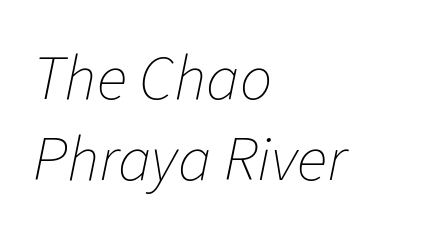
Q: Is the text bold? A: No.
Q: Is the text italic (slanted)? A: Yes, it leans right by about 11 degrees.
Q: Is the text underlined? A: No.
Q: How is the paragraph aligned? A: Left-aligned.
Q: Is the spacing between letters normal or unusually wide? A: Normal.
Q: Is the spacing between lines tight, normal or loose? A: Normal.
Q: Width (condensed, normal, or wide)? A: Normal.
Q: Stroke contrast? A: Low.
Q: x-height? A: Medium.
Q: Monospaced? A: No.
